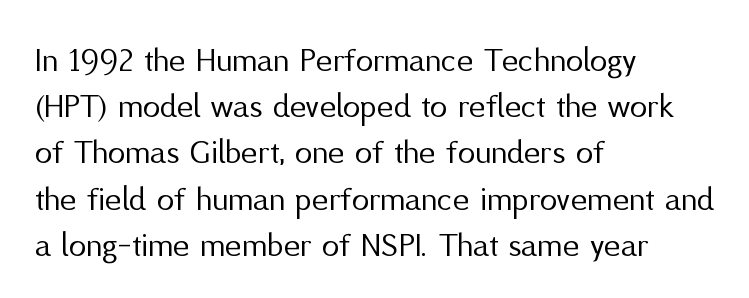
Q: Is the text bold? A: No.
Q: Is the text italic (slanted)? A: No, it is upright.
Q: Is the typeface a serif or a sans-serif typeface? A: Sans-serif.
Q: Is the text underlined? A: No.
Q: How is the paragraph aligned? A: Left-aligned.
Q: Is the spacing between letters normal or unusually wide? A: Normal.
Q: Is the spacing between lines tight, normal or loose? A: Normal.
Q: Width (condensed, normal, or wide)? A: Normal.
Q: Stroke contrast? A: Medium.
Q: x-height? A: Medium.
Q: Monospaced? A: No.
